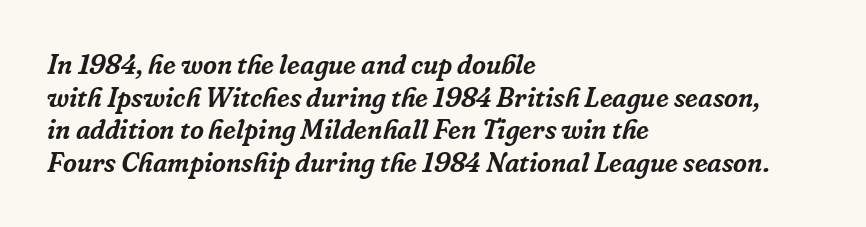
The image shows 27 px text type, italic (leaning right); set left-aligned, line spacing 1.21x, normal letter spacing, not underlined.
